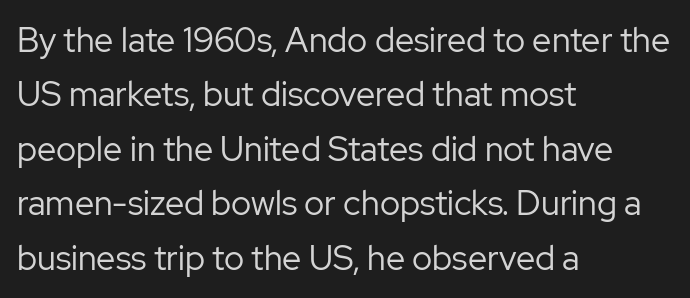
Q: Is the text bold? A: No.
Q: Is the text italic (slanted)? A: No, it is upright.
Q: Is the typeface a serif or a sans-serif typeface? A: Sans-serif.
Q: Is the text underlined? A: No.
Q: How is the paragraph aligned? A: Left-aligned.
Q: Is the spacing between letters normal or unusually wide? A: Normal.
Q: Is the spacing between lines tight, normal or loose? A: Normal.
Q: Width (condensed, normal, or wide)? A: Normal.
Q: Stroke contrast? A: Low.
Q: x-height? A: Medium.
Q: Monospaced? A: No.
